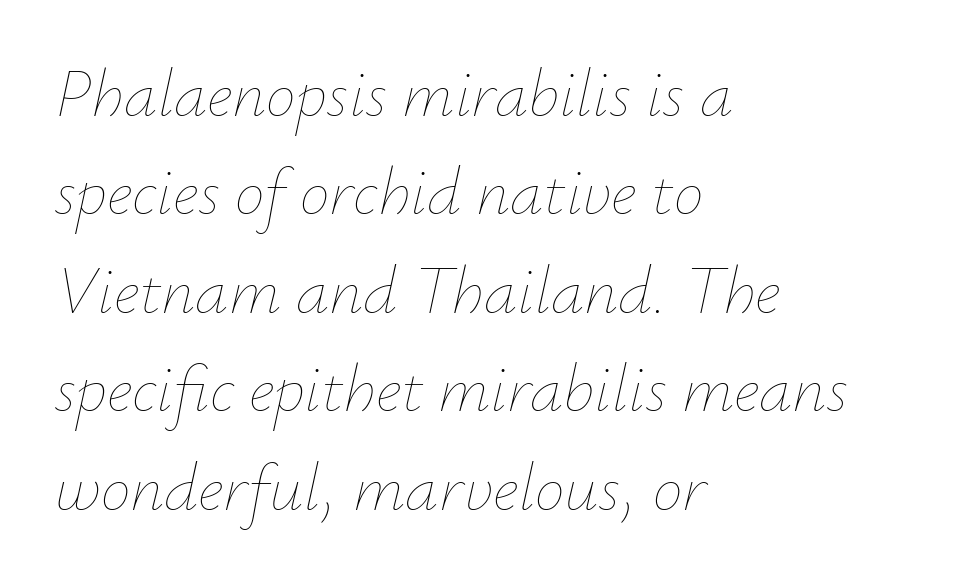
Q: Is the text bold? A: No.
Q: Is the text italic (slanted)? A: Yes, it leans right by about 12 degrees.
Q: Is the text underlined? A: No.
Q: How is the paragraph aligned? A: Left-aligned.
Q: Is the spacing between letters normal or unusually wide? A: Normal.
Q: Is the spacing between lines tight, normal or loose? A: Normal.
Q: Width (condensed, normal, or wide)? A: Normal.
Q: Stroke contrast? A: Low.
Q: x-height? A: Small.
Q: Monospaced? A: No.
